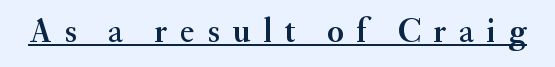
A typesetter would call this proportional, since set widths differ per character. Notice how the stems are strictly vertical — no italics here. Look at the tracking — it's clearly loosened, letters drifting apart. The face used here appears with an underline applied. The text was rendered using a seriffed face with decorative stroke endings.
